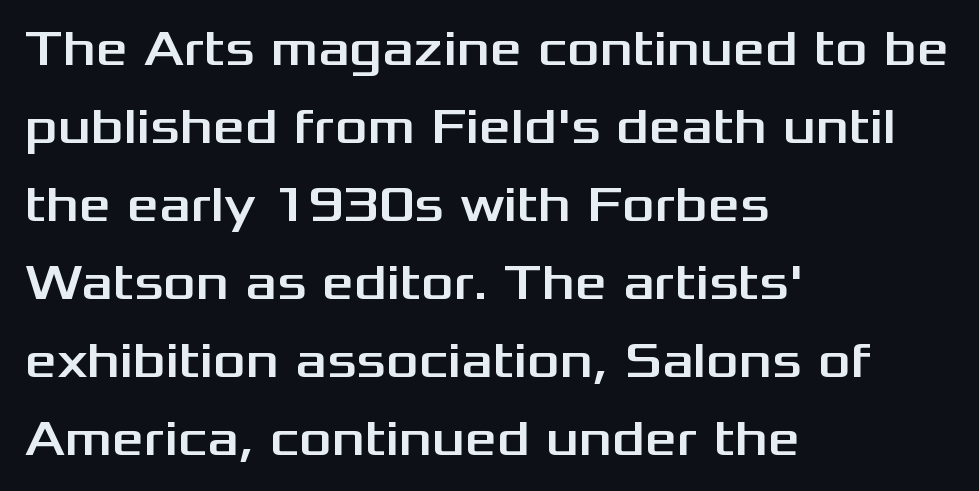
{"serif": "no", "italic": "no", "width": "wide", "stroke_contrast": "medium", "x_height": "medium", "monospaced": "no", "underline": "no", "align": "left", "line_spacing": "normal", "line_spacing_ratio": 1.56, "letter_spacing": "normal", "letter_spacing_em": 0.0, "glyph_px": 50}
